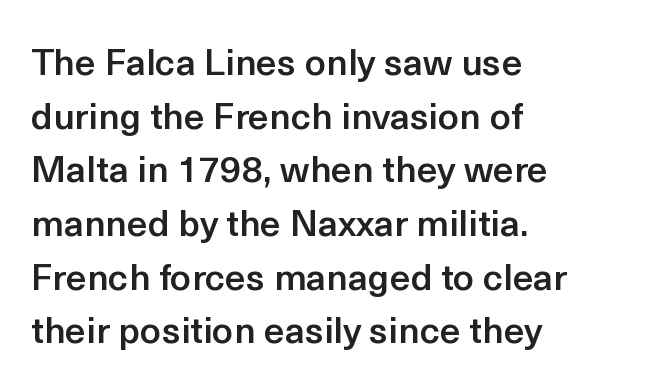
Q: Is the text bold? A: Semi-bold.
Q: Is the text italic (slanted)? A: No, it is upright.
Q: Is the typeface a serif or a sans-serif typeface? A: Sans-serif.
Q: Is the text underlined? A: No.
Q: How is the paragraph aligned? A: Left-aligned.
Q: Is the spacing between letters normal or unusually wide? A: Normal.
Q: Is the spacing between lines tight, normal or loose? A: Normal.
Q: Width (condensed, normal, or wide)? A: Normal.
Q: x-height? A: Medium.
Q: Monospaced? A: No.
